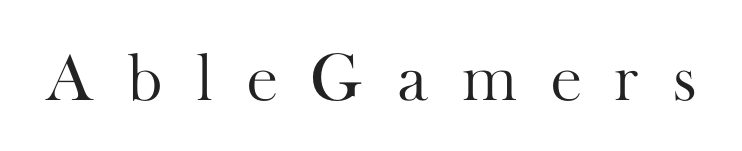
{"serif": "yes", "italic": "no", "bold": "no", "weight": "light", "width": "normal", "stroke_contrast": "high", "x_height": "small", "monospaced": "no", "underline": "no", "letter_spacing": "wide", "letter_spacing_em": 0.49, "glyph_px": 68}
